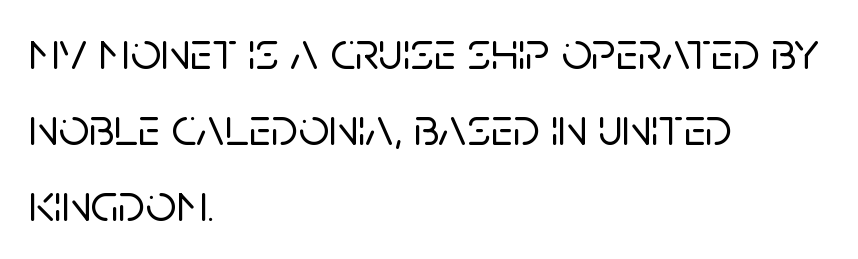
The image shows 54 px sans-serif type, upright; set left-aligned, normal line spacing (1.41x), normal letter spacing, not underlined; low stroke contrast and a large x-height.
